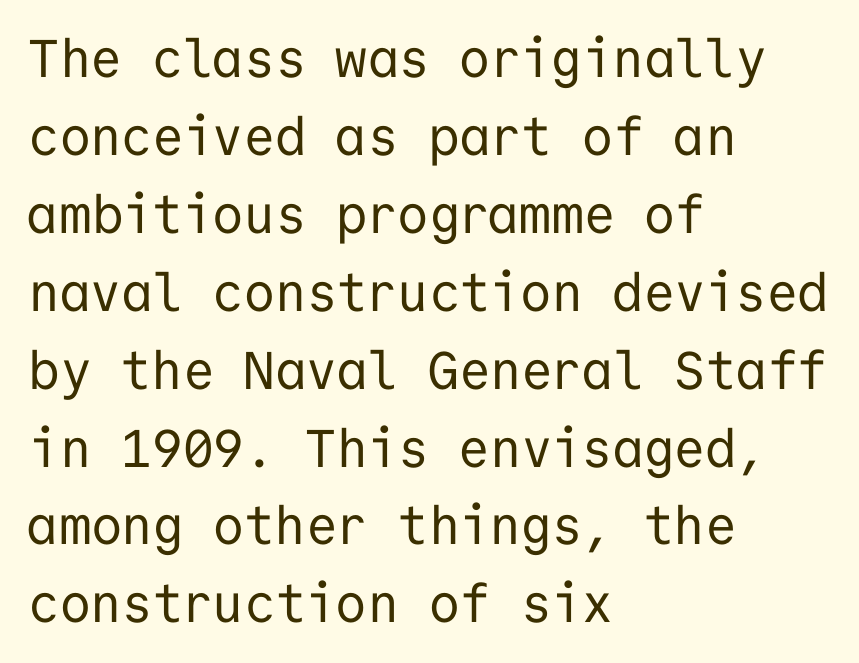
{"serif": "no", "italic": "no", "bold": "no", "weight": "regular", "width": "normal", "stroke_contrast": "low", "x_height": "medium", "monospaced": "yes", "underline": "no", "align": "left", "line_spacing": "normal", "line_spacing_ratio": 1.47, "letter_spacing": "normal", "letter_spacing_em": 0.0, "glyph_px": 53}
